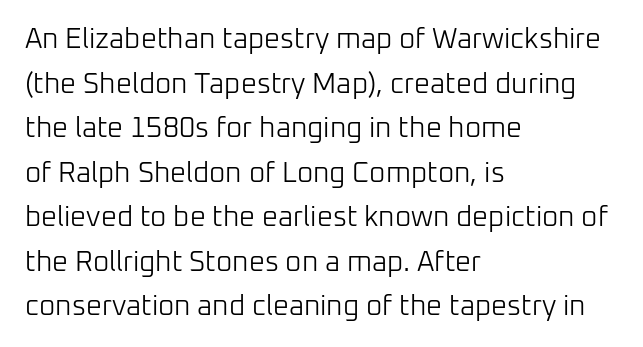
One glance says typical: line gaps are just what's usual. Layout note: lines flush left. I'd call this a sans setting — the letters go barefoot. Check the space under the baseline: it is left empty.
